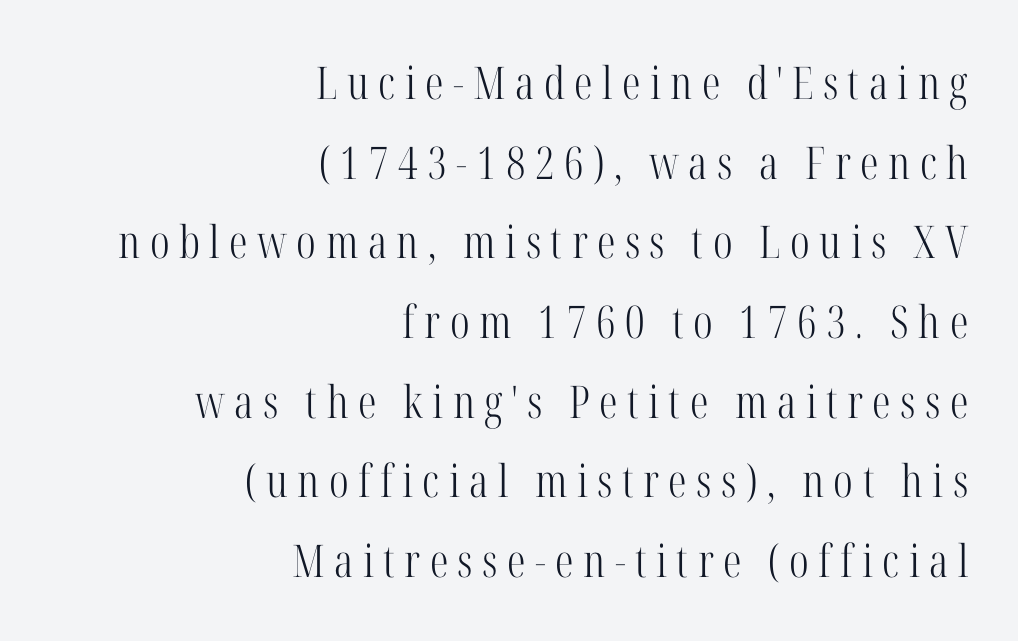
{"serif": "yes", "italic": "no", "bold": "no", "weight": "light", "width": "condensed", "stroke_contrast": "high", "x_height": "medium", "monospaced": "no", "underline": "no", "align": "right", "line_spacing_ratio": 1.77, "letter_spacing": "wide", "letter_spacing_em": 0.21, "glyph_px": 45}
